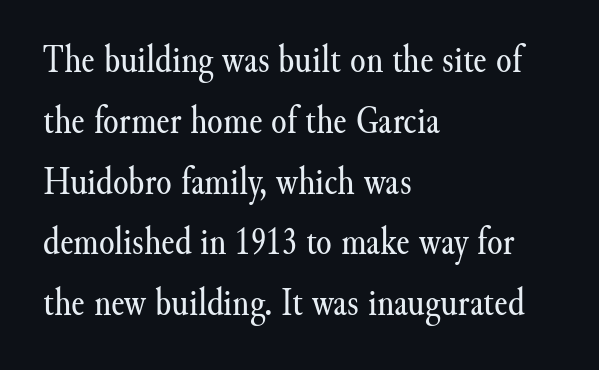
{"serif": "yes", "italic": "no", "bold": "no", "weight": "regular", "width": "normal", "stroke_contrast": "medium", "x_height": "small", "monospaced": "no", "underline": "no", "align": "left", "line_spacing": "normal", "line_spacing_ratio": 1.52, "letter_spacing": "normal", "letter_spacing_em": 0.0, "glyph_px": 40}
